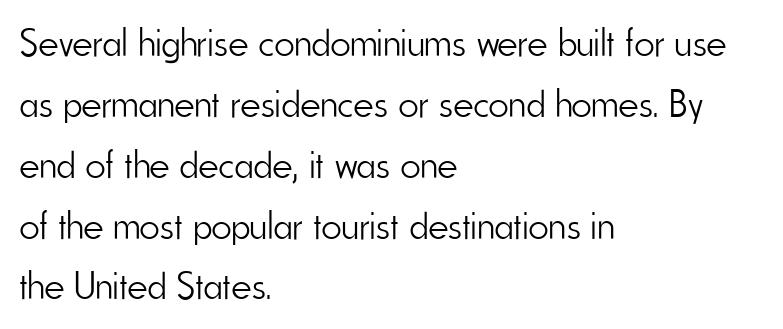
The image shows 39 px light, condensed sans-serif type, upright; set left-aligned, normal line spacing (1.56x), normal letter spacing, not underlined; low stroke contrast and a small x-height.
